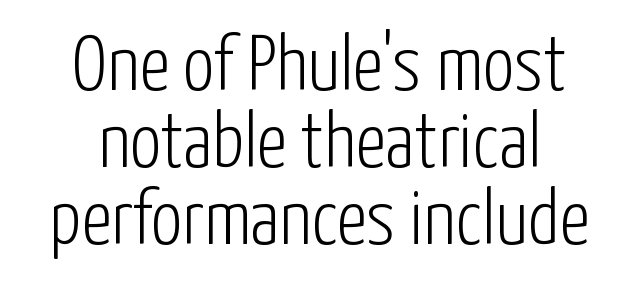
Q: Is the text bold? A: No.
Q: Is the text italic (slanted)? A: No, it is upright.
Q: Is the typeface a serif or a sans-serif typeface? A: Sans-serif.
Q: Is the text underlined? A: No.
Q: Is the spacing between letters normal or unusually wide? A: Normal.
Q: Is the spacing between lines tight, normal or loose? A: Tight.
Q: Width (condensed, normal, or wide)? A: Condensed.
Q: Stroke contrast? A: Low.
Q: x-height? A: Medium.
Q: Monospaced? A: No.
